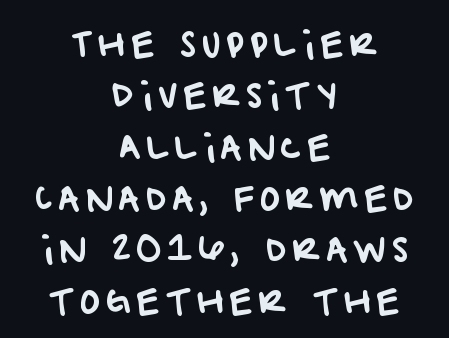
{"serif": "no", "width": "normal", "stroke_contrast": "low", "x_height": "large", "monospaced": "no", "underline": "no", "align": "center", "line_spacing": "normal", "line_spacing_ratio": 1.51, "glyph_px": 34}
